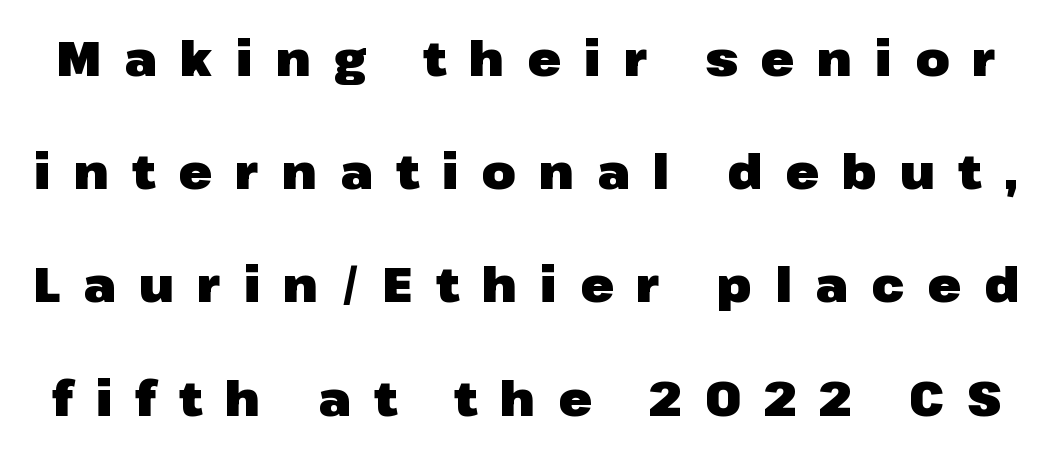
{"serif": "no", "italic": "no", "bold": "yes", "weight": "heavy", "width": "normal", "stroke_contrast": "low", "x_height": "medium", "monospaced": "no", "underline": "no", "line_spacing": "loose", "line_spacing_ratio": 2.31, "letter_spacing": "wide", "letter_spacing_em": 0.47, "glyph_px": 49}
